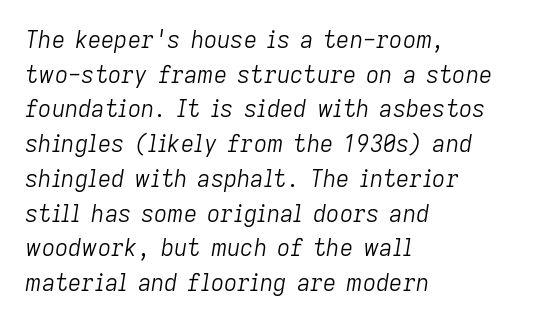
The image shows 23 px text type, italic (leaning right); set left-aligned, normal line spacing (1.51x), normal letter spacing, not underlined.
